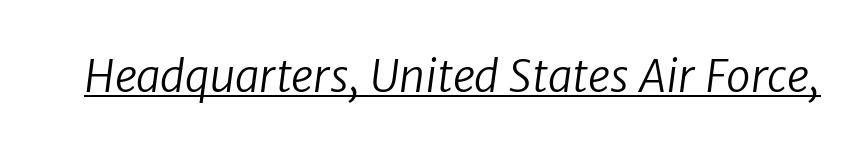
Q: Is the text bold? A: No.
Q: Is the typeface a serif or a sans-serif typeface? A: Sans-serif.
Q: Is the text underlined? A: Yes.
Q: Is the spacing between letters normal or unusually wide? A: Normal.
Q: Width (condensed, normal, or wide)? A: Normal.
Q: Stroke contrast? A: Low.
Q: x-height? A: Medium.
Q: Monospaced? A: No.
